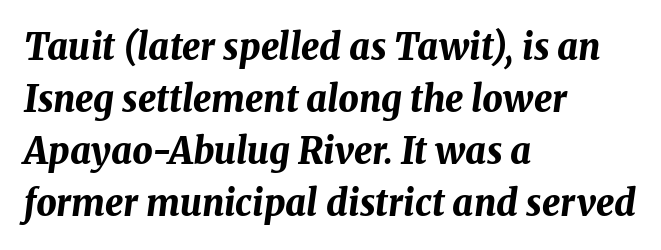
{"italic": "yes", "lean": "right", "slant_degrees": 8, "bold": "yes", "weight": "bold", "width": "normal", "stroke_contrast": "medium", "x_height": "medium", "monospaced": "no", "underline": "no", "align": "left", "line_spacing": "normal", "line_spacing_ratio": 1.44, "letter_spacing": "normal", "letter_spacing_em": 0.0, "glyph_px": 36}
